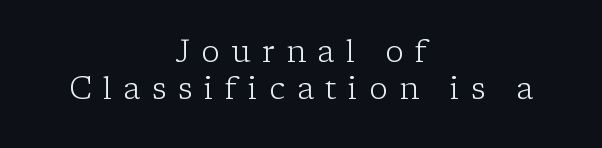
The typesetting does not lean heavy: it is not bold. The lettering stays uniformly vertical, giving the passage a roman look. Small tapered or slab feet sit at the stroke ends, so this counts as serif. Characters follow at a spacing far wider than the type designer built in. Think of a printed novel: that variable character pitch is what you see here. Clear beneath every line of the passage.
